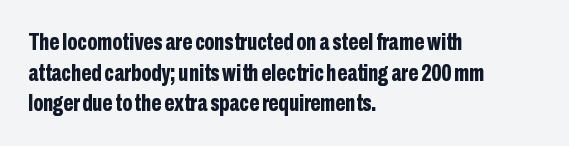
Q: Is the text bold? A: Yes.
Q: Is the text italic (slanted)? A: No, it is upright.
Q: Is the text underlined? A: No.
Q: How is the paragraph aligned? A: Left-aligned.
Q: Is the spacing between letters normal or unusually wide? A: Normal.
Q: Is the spacing between lines tight, normal or loose? A: Normal.
